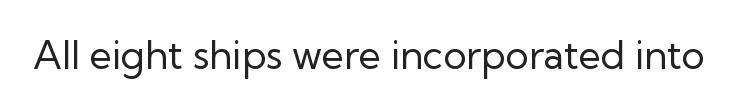
The image shows 39 px regular-weight sans-serif type, upright; set normal letter spacing, not underlined; low stroke contrast and a medium x-height.
